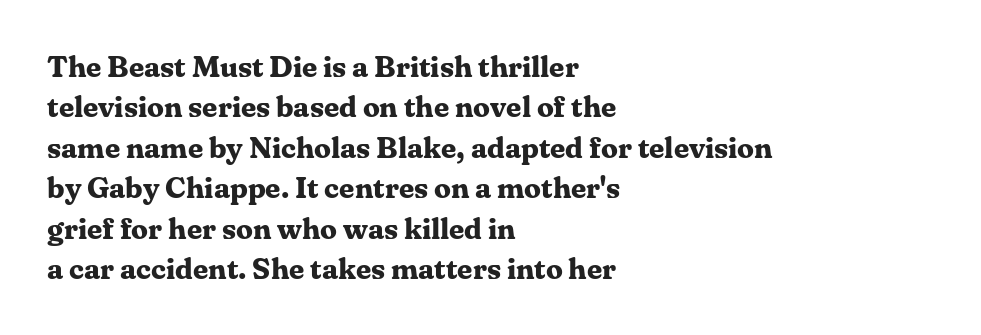
The image shows 30 px bold serif type, upright; set left-aligned, normal line spacing (1.35x), normal letter spacing, not underlined; medium stroke contrast and a medium x-height.
